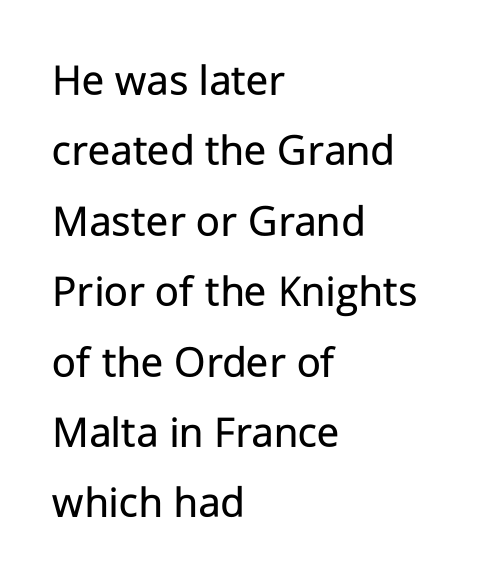
The image shows 46 px regular-weight sans-serif type, upright; set left-aligned, normal line spacing (1.53x), normal letter spacing, not underlined; low stroke contrast and a medium x-height.
